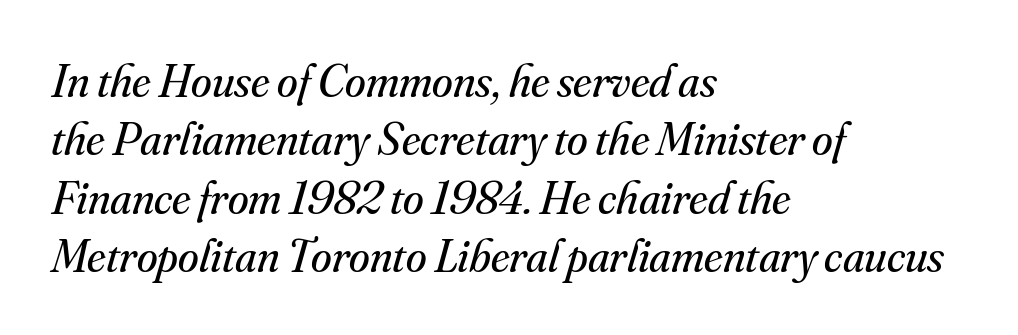
This rendering features lettering with no underline. Stroke mass is kept to a normal reading level or below. Each letter keeps its own natural width here, so spacing adapts to shape. The font's italic variant was chosen for this text.
